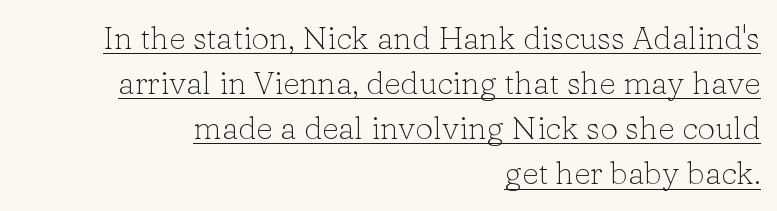
The image shows 32 px light serif type, upright; set right-aligned, normal line spacing (1.41x), normal letter spacing, underlined; low stroke contrast and a medium x-height.
